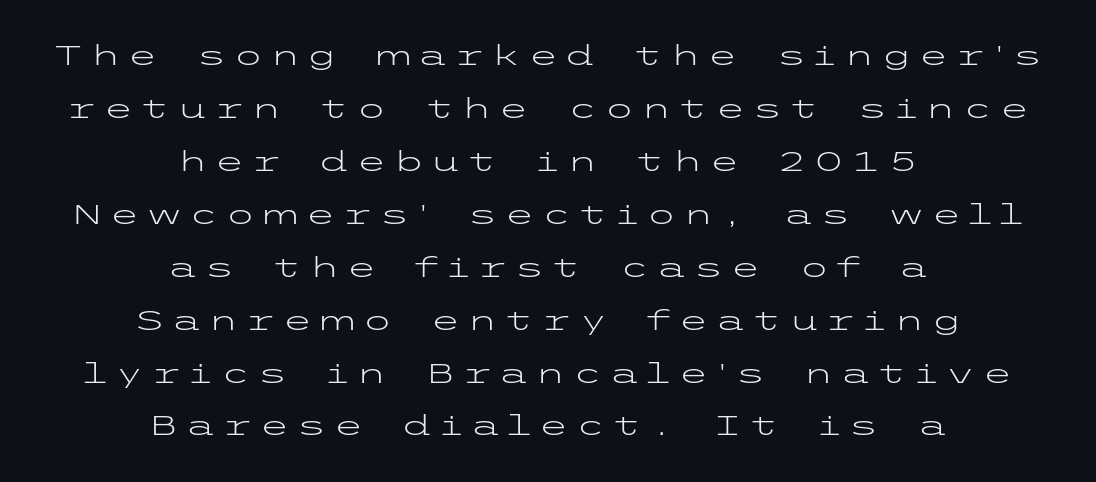
Q: Is the text bold? A: No.
Q: Is the text italic (slanted)? A: No, it is upright.
Q: Is the typeface a serif or a sans-serif typeface? A: Sans-serif.
Q: Is the text underlined? A: No.
Q: How is the paragraph aligned? A: Centered.
Q: Is the spacing between letters normal or unusually wide? A: Unusually wide.
Q: Width (condensed, normal, or wide)? A: Wide.
Q: Stroke contrast? A: Low.
Q: x-height? A: Medium.
